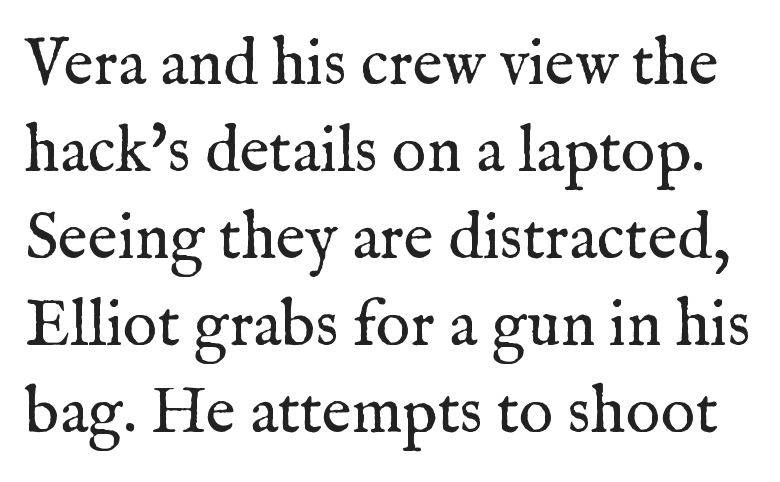
{"serif": "yes", "italic": "no", "bold": "no", "weight": "regular", "width": "normal", "stroke_contrast": "medium", "x_height": "medium", "monospaced": "no", "underline": "no", "line_spacing": "normal", "line_spacing_ratio": 1.34, "letter_spacing": "normal", "letter_spacing_em": 0.0, "glyph_px": 65}
